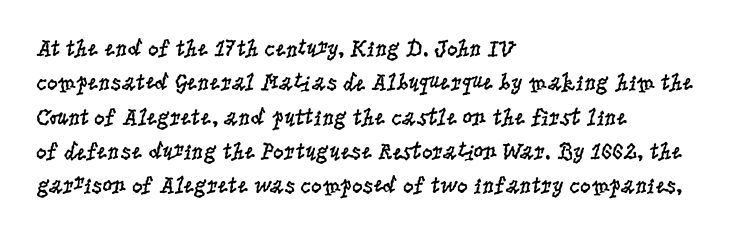
Vertical stems look standard width or narrower in stroke. Default kerning and tracking; the words read as compact shapes. These lines are set flush left with a ragged right edge. The baseline area is clear.
